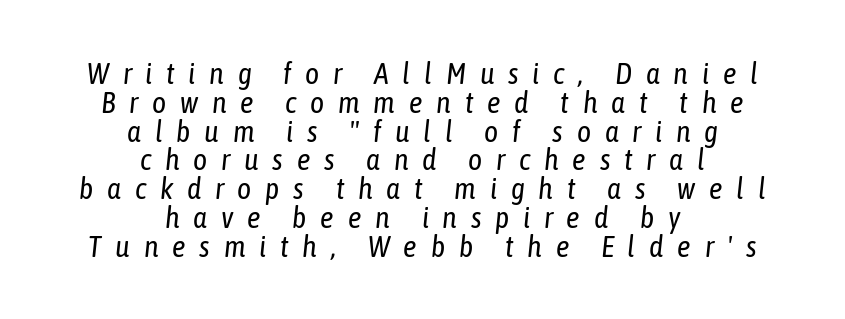
Q: Is the text bold? A: No.
Q: Is the text italic (slanted)? A: Yes, it leans right by about 6 degrees.
Q: Is the text underlined? A: No.
Q: How is the paragraph aligned? A: Centered.
Q: Is the spacing between letters normal or unusually wide? A: Unusually wide.
Q: Is the spacing between lines tight, normal or loose? A: Tight.
Q: Width (condensed, normal, or wide)? A: Condensed.
Q: Stroke contrast? A: Low.
Q: x-height? A: Medium.
Q: Monospaced? A: No.
